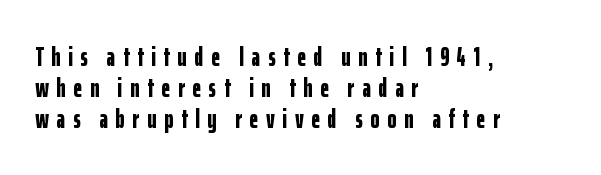
The image shows 27 px bold type, upright; set left-aligned, tight line spacing (1.14x), unusually wide letter spacing (+0.29 em), not underlined.
